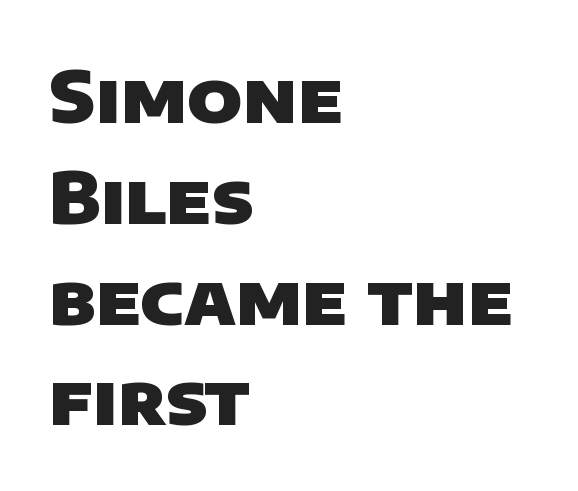
{"serif": "no", "bold": "yes", "weight": "heavy", "width": "normal", "stroke_contrast": "low", "x_height": "large", "monospaced": "no", "underline": "no", "align": "left", "line_spacing": "normal", "line_spacing_ratio": 1.42, "letter_spacing": "normal", "letter_spacing_em": 0.0, "glyph_px": 71}
